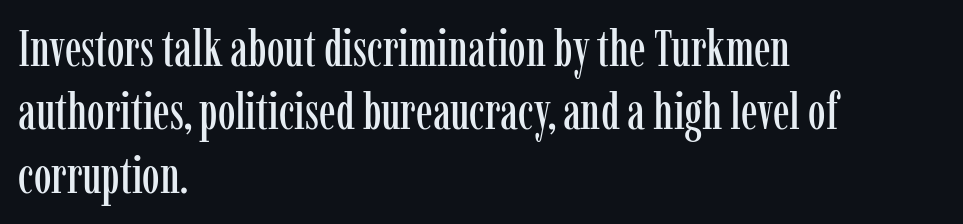
You could not count columns in this text — the font is proportionally spaced. The space beneath each line is pristine and unruled. The type family on display is of the serif kind. Nothing unusual about the tracking: characters are spaced as the font intends. Is the block centered? No — it sits flush against the left margin. In terms of leading, this rendering sits right in the middle.
